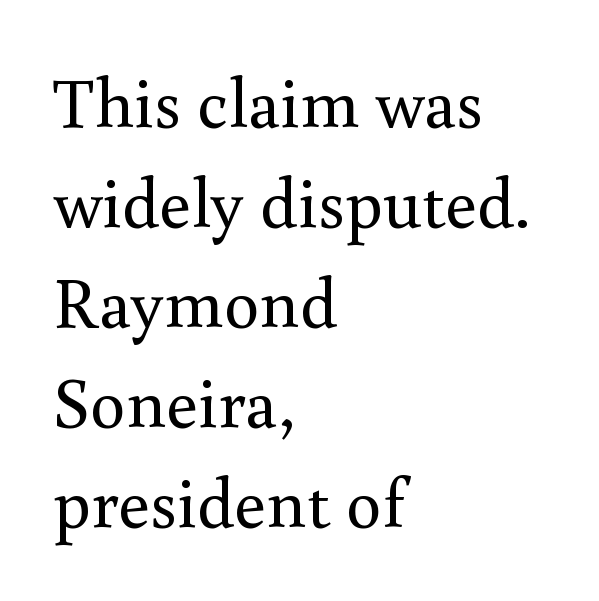
{"serif": "yes", "italic": "no", "bold": "no", "weight": "regular", "width": "normal", "x_height": "small", "monospaced": "no", "underline": "no", "align": "left", "line_spacing": "normal", "line_spacing_ratio": 1.41, "letter_spacing": "normal", "letter_spacing_em": 0.0, "glyph_px": 71}
